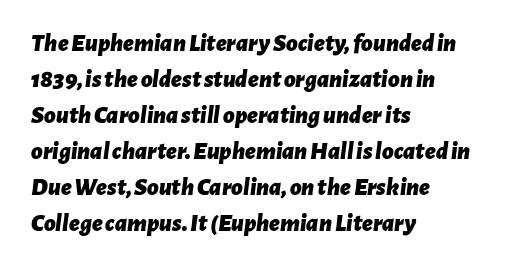
Q: Is the text bold? A: Yes.
Q: Is the text italic (slanted)? A: Yes, it leans right by about 7 degrees.
Q: Is the text underlined? A: No.
Q: How is the paragraph aligned? A: Left-aligned.
Q: Is the spacing between letters normal or unusually wide? A: Normal.
Q: Is the spacing between lines tight, normal or loose? A: Normal.
